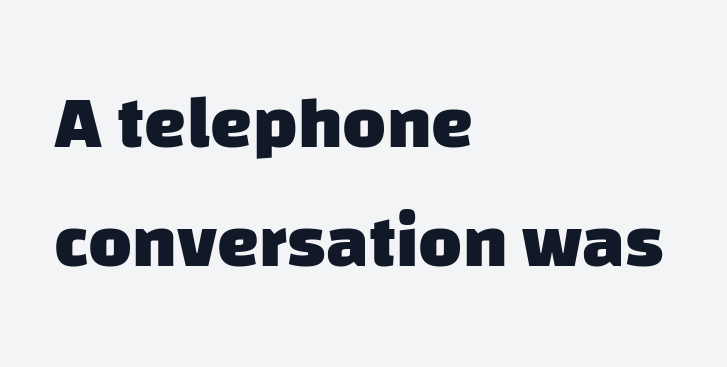
Q: Is the text bold? A: Yes.
Q: Is the typeface a serif or a sans-serif typeface? A: Sans-serif.
Q: Is the text underlined? A: No.
Q: How is the paragraph aligned? A: Left-aligned.
Q: Is the spacing between letters normal or unusually wide? A: Normal.
Q: Is the spacing between lines tight, normal or loose? A: Normal.
Q: Width (condensed, normal, or wide)? A: Normal.
Q: Stroke contrast? A: Low.
Q: x-height? A: Large.
Q: Monospaced? A: No.
